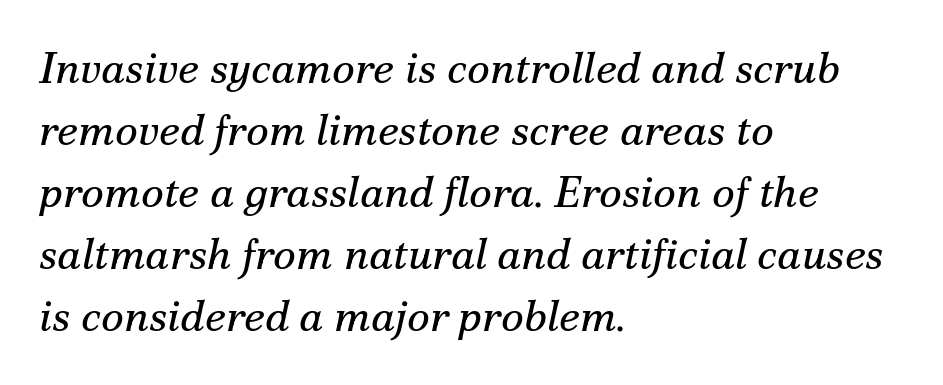
The image shows 44 px regular-weight serif type, italic (leaning right); set left-aligned, normal line spacing (1.41x), normal letter spacing, not underlined; medium stroke contrast and a small x-height.
